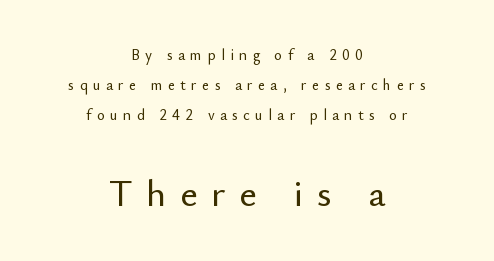
Q: Is the text italic (slanted)? A: No, it is upright.
Q: Is the typeface a serif or a sans-serif typeface? A: Sans-serif.
Q: Is the text underlined? A: No.
Q: How is the paragraph aligned? A: Centered.
Q: Is the spacing between letters normal or unusually wide? A: Unusually wide.
Q: Is the spacing between lines tight, normal or loose? A: Loose.
Q: Which block of text is set in a larger size, the first (top) or the second (bottom)? A: The second (bottom) one.
Q: Width (condensed, normal, or wide)? A: Normal.
Q: Stroke contrast? A: Low.
Q: x-height? A: Small.
Q: Monospaced? A: No.
